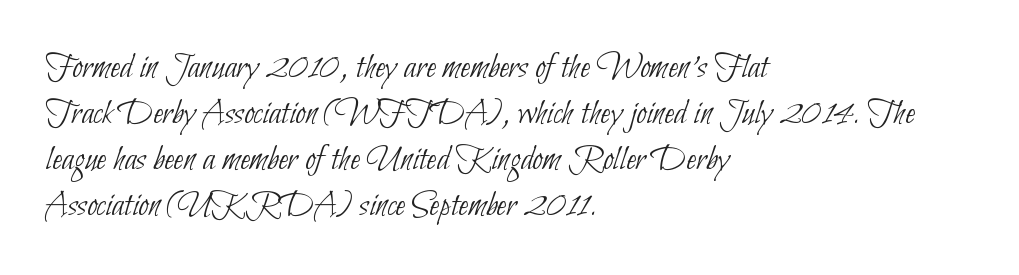
The image shows 37 px thin, condensed sans-serif type; set left-aligned, line spacing 1.24x, normal letter spacing, not underlined; low stroke contrast and a small x-height.
